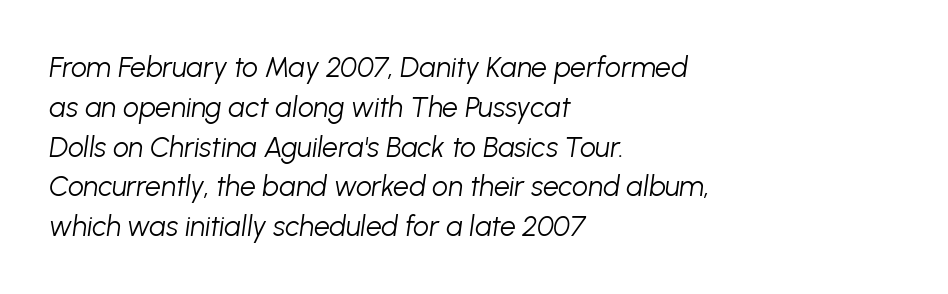
The image shows 28 px light type, italic (leaning right); set left-aligned, normal line spacing (1.42x), normal letter spacing, not underlined; low stroke contrast and a medium x-height.
